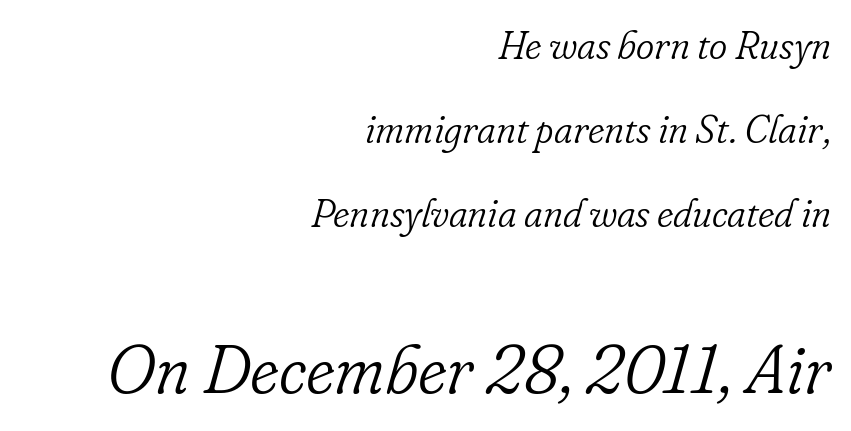
{"serif": "yes", "italic": "yes", "lean": "right", "slant_degrees": 16, "bold": "no", "weight": "light", "width": "normal", "stroke_contrast": "low", "x_height": "small", "monospaced": "no", "underline": "no", "align": "right", "line_spacing": "loose", "line_spacing_ratio": 2.15, "letter_spacing": "normal", "letter_spacing_em": 0.0, "larger_block": "second", "size_ratio": 1.74, "glyph_px": 68}
